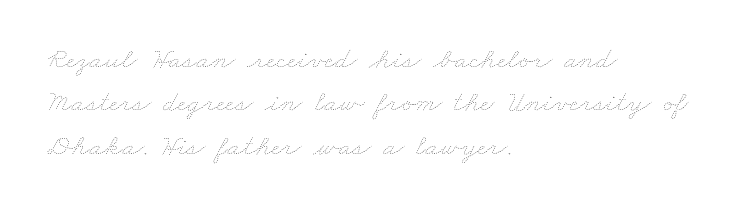
{"bold": "no", "weight": "thin", "width": "wide", "stroke_contrast": "low", "x_height": "small", "monospaced": "no", "underline": "no", "align": "left", "line_spacing": "normal", "line_spacing_ratio": 1.45, "letter_spacing": "normal", "letter_spacing_em": 0.0, "glyph_px": 30}
